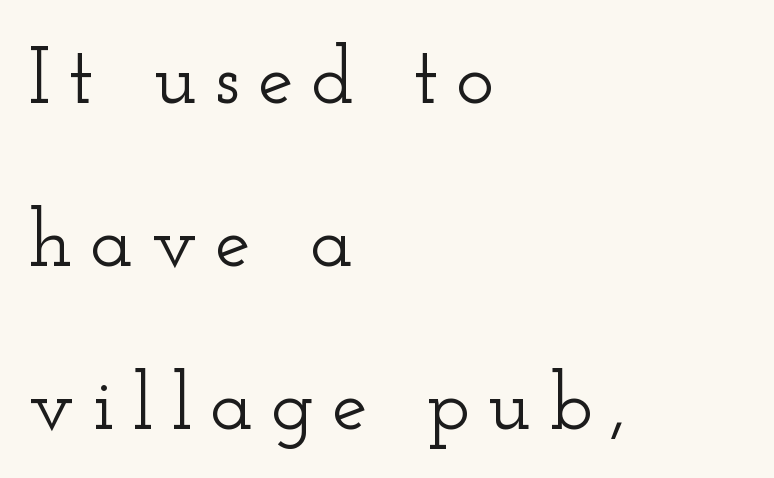
Q: Is the text italic (slanted)? A: No, it is upright.
Q: Is the typeface a serif or a sans-serif typeface? A: Serif.
Q: Is the text underlined? A: No.
Q: How is the paragraph aligned? A: Left-aligned.
Q: Is the spacing between letters normal or unusually wide? A: Unusually wide.
Q: Is the spacing between lines tight, normal or loose? A: Loose.
Q: Width (condensed, normal, or wide)? A: Wide.
Q: Stroke contrast? A: Low.
Q: x-height? A: Small.
Q: Monospaced? A: No.
